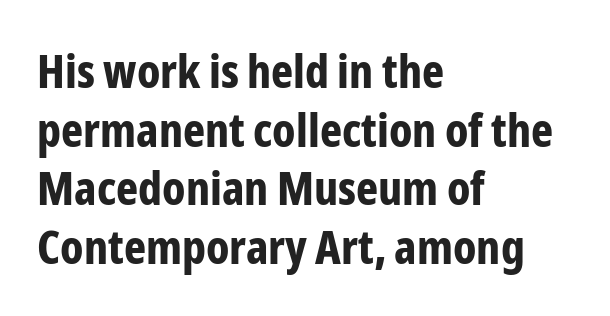
Q: Is the text bold? A: Yes.
Q: Is the text italic (slanted)? A: No, it is upright.
Q: Is the typeface a serif or a sans-serif typeface? A: Sans-serif.
Q: Is the text underlined? A: No.
Q: How is the paragraph aligned? A: Left-aligned.
Q: Is the spacing between letters normal or unusually wide? A: Normal.
Q: Is the spacing between lines tight, normal or loose? A: Normal.
Q: Width (condensed, normal, or wide)? A: Condensed.
Q: Stroke contrast? A: Low.
Q: x-height? A: Medium.
Q: Monospaced? A: No.
